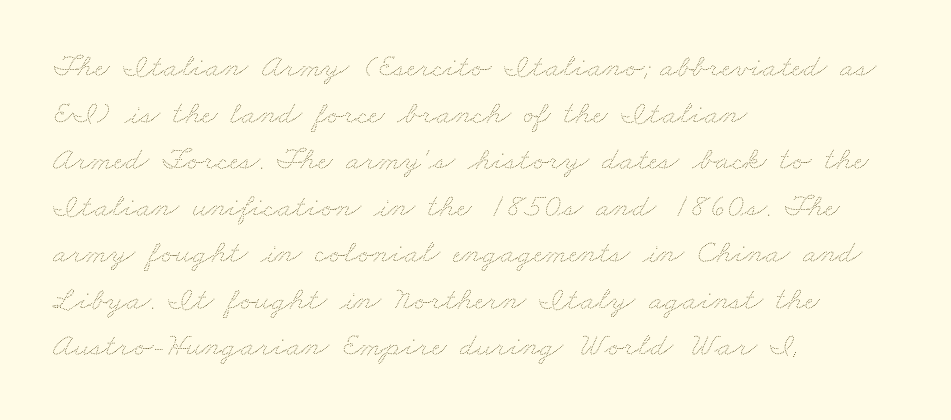
Q: Is the text bold? A: No.
Q: Is the text underlined? A: No.
Q: How is the paragraph aligned? A: Left-aligned.
Q: Is the spacing between letters normal or unusually wide? A: Normal.
Q: Is the spacing between lines tight, normal or loose? A: Normal.
Q: Width (condensed, normal, or wide)? A: Wide.
Q: Stroke contrast? A: Medium.
Q: x-height? A: Small.
Q: Monospaced? A: No.
